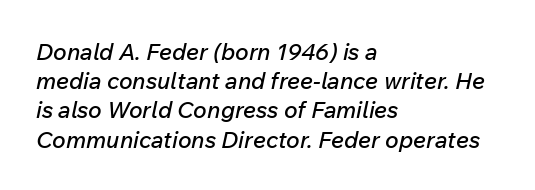
Visually the block forms a straight wall on the left and a jagged coastline on the right. Spacing between characters is what you'd get straight out of the box. There's an unmistakable incline to the writing here. Has an underline been added? It has not.
